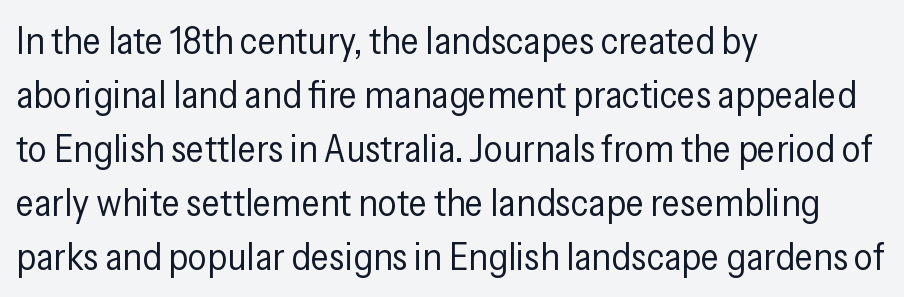
The image shows 38 px regular-weight, condensed sans-serif type, upright; set left-aligned, normal line spacing (1.42x), normal letter spacing, not underlined; low stroke contrast and a medium x-height.
